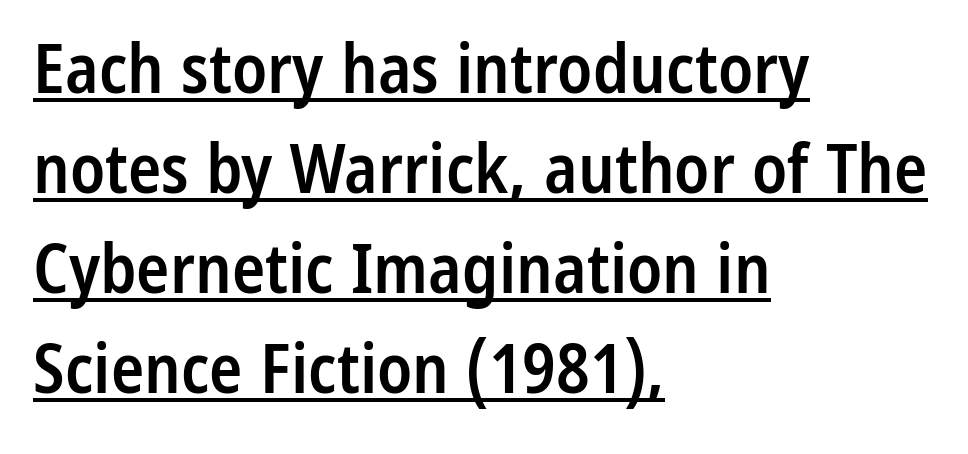
Here the glyphs are tracked normally, forming tight word shapes. A fair bit of extra ink — the face is semibold, not bold. The space between consecutive lines is moderate. Ordinary non-slanted type is in use. Each line starts at the same left margin while the right side varies. Beneath each row of characters lies a ruled line.
